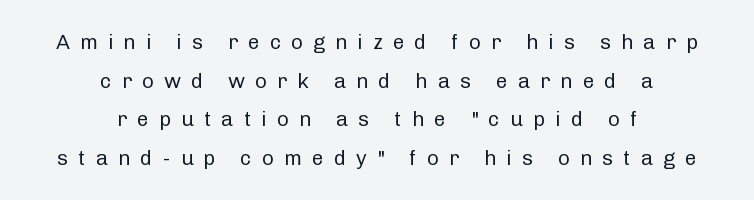
No word sits above an underline. Layout note: lines centered. Posture: vertical. Is the letter spacing exaggerated? Yes — the characters are pushed far apart.
